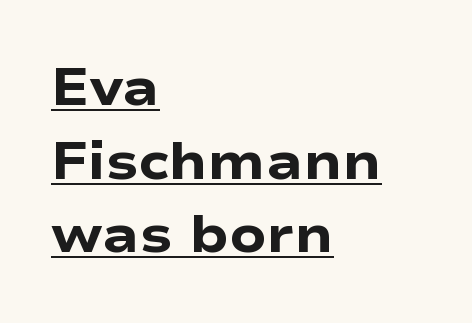
Q: Is the text bold? A: Yes.
Q: Is the text italic (slanted)? A: No, it is upright.
Q: Is the typeface a serif or a sans-serif typeface? A: Sans-serif.
Q: Is the text underlined? A: Yes.
Q: How is the paragraph aligned? A: Left-aligned.
Q: Is the spacing between letters normal or unusually wide? A: Normal.
Q: Is the spacing between lines tight, normal or loose? A: Normal.
Q: Width (condensed, normal, or wide)? A: Wide.
Q: Stroke contrast? A: Low.
Q: x-height? A: Medium.
Q: Monospaced? A: No.
